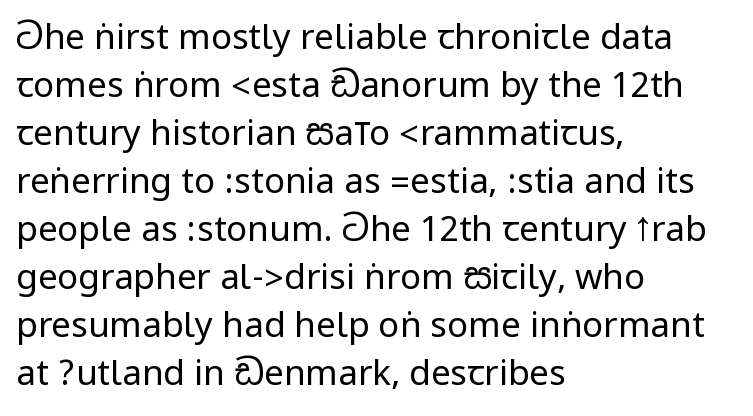
Q: Is the text bold? A: No.
Q: Is the text italic (slanted)? A: No, it is upright.
Q: Is the typeface a serif or a sans-serif typeface? A: Sans-serif.
Q: Is the text underlined? A: No.
Q: How is the paragraph aligned? A: Left-aligned.
Q: Is the spacing between letters normal or unusually wide? A: Normal.
Q: Is the spacing between lines tight, normal or loose? A: Normal.
Q: Width (condensed, normal, or wide)? A: Condensed.
Q: Stroke contrast? A: Low.
